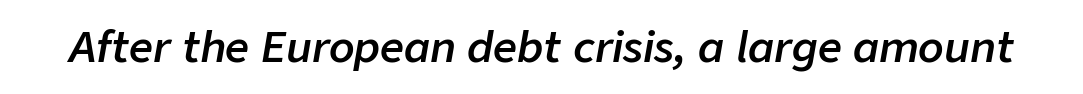
Q: Is the text bold? A: Semi-bold.
Q: Is the text italic (slanted)? A: Yes, it leans right by about 9 degrees.
Q: Is the text underlined? A: No.
Q: Is the spacing between letters normal or unusually wide? A: Normal.
Q: Width (condensed, normal, or wide)? A: Normal.
Q: Stroke contrast? A: Low.
Q: x-height? A: Medium.
Q: Monospaced? A: No.
